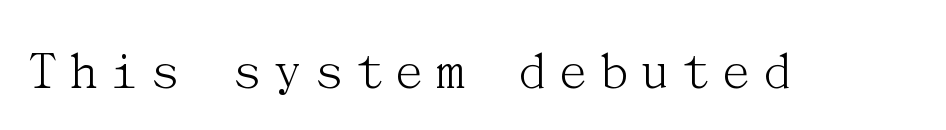
Each row of text sits above clean, open space. The weight tops out at a normal text grade. Designer's note — italics off, roman on. Old-style or modern, the face here clearly has serifs.
